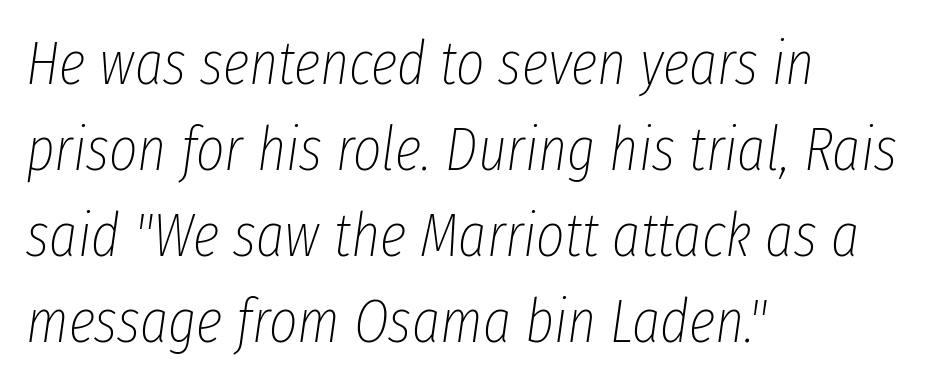
{"italic": "yes", "lean": "right", "slant_degrees": 8, "bold": "no", "weight": "thin", "width": "condensed", "stroke_contrast": "low", "x_height": "medium", "monospaced": "no", "underline": "no", "align": "left", "line_spacing": "normal", "line_spacing_ratio": 1.41, "letter_spacing": "normal", "letter_spacing_em": 0.0, "glyph_px": 61}
